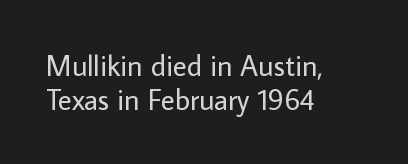
Q: Is the text bold? A: No.
Q: Is the text italic (slanted)? A: No, it is upright.
Q: Is the typeface a serif or a sans-serif typeface? A: Sans-serif.
Q: Is the text underlined? A: No.
Q: How is the paragraph aligned? A: Left-aligned.
Q: Is the spacing between letters normal or unusually wide? A: Normal.
Q: Width (condensed, normal, or wide)? A: Normal.
Q: Stroke contrast? A: Low.
Q: x-height? A: Medium.
Q: Monospaced? A: No.
